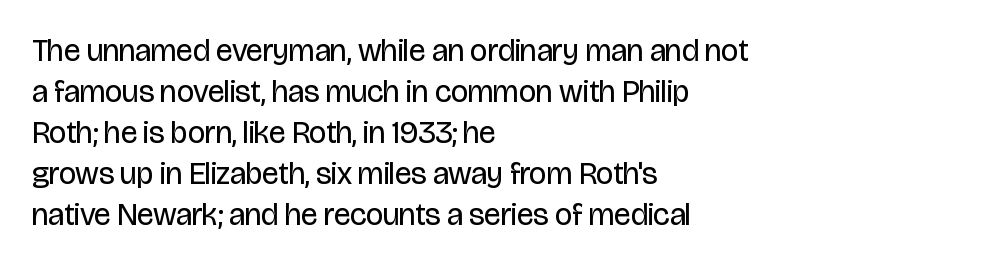
The image shows 31 px regular-weight, condensed sans-serif type, upright; set left-aligned, normal line spacing (1.32x), normal letter spacing, not underlined; low stroke contrast and a large x-height.
